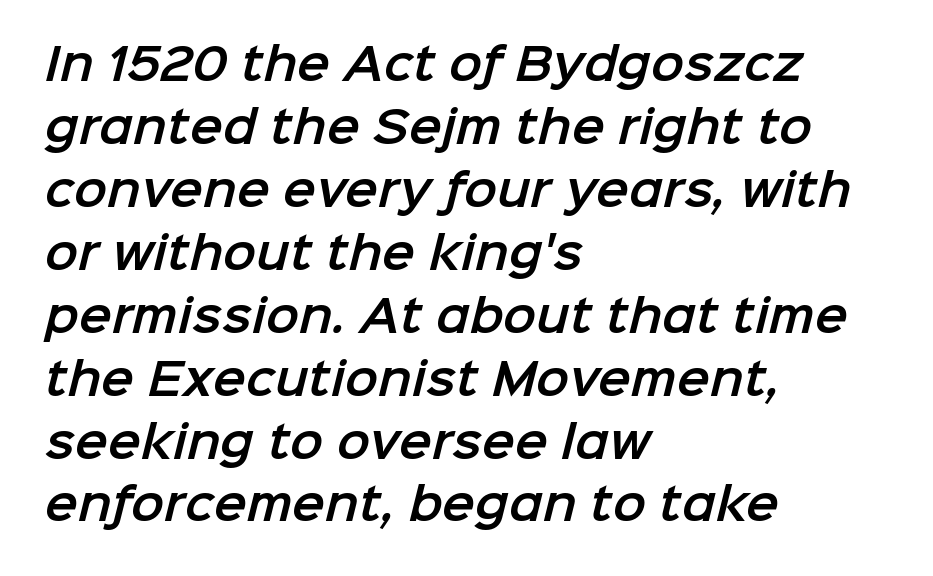
Looks like regular typesetting: each glyph gets only the width it needs. These lines are set flush left with a ragged right edge. Spacing between characters is what you'd get straight out of the box. The space beneath each line is pristine and unruled. The vertical gap from one line to the next is medium. A sans-serif font was chosen for this passage.
